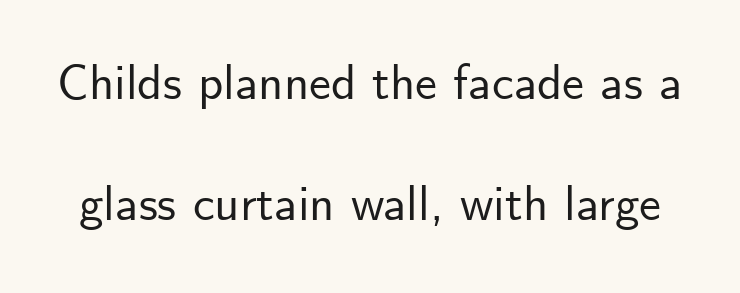
Q: Is the text italic (slanted)? A: No, it is upright.
Q: Is the typeface a serif or a sans-serif typeface? A: Sans-serif.
Q: Is the text underlined? A: No.
Q: Is the spacing between letters normal or unusually wide? A: Normal.
Q: Is the spacing between lines tight, normal or loose? A: Loose.
Q: Width (condensed, normal, or wide)? A: Normal.
Q: Stroke contrast? A: Low.
Q: x-height? A: Small.
Q: Monospaced? A: No.
